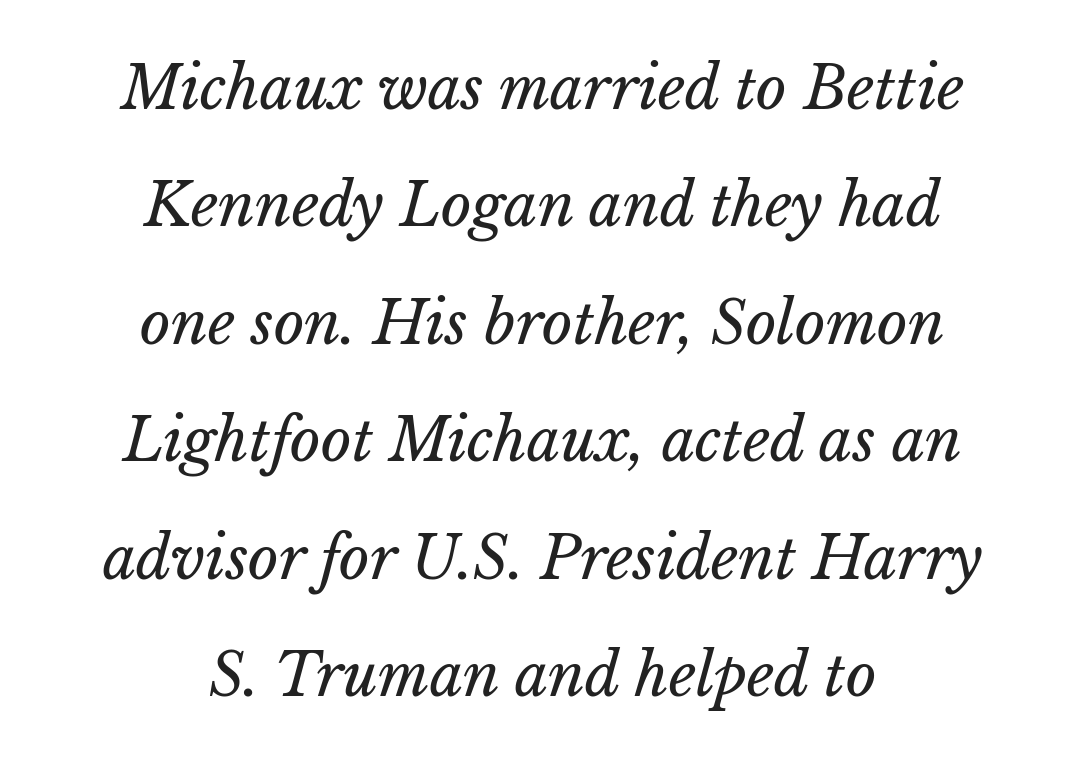
The image shows 59 px regular-weight type, italic (leaning right); set centered, loose line spacing (1.99x), normal letter spacing, not underlined; low stroke contrast and a medium x-height.
